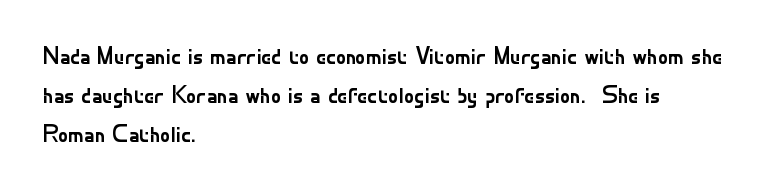
{"italic": "no", "bold": "no", "underline": "no", "align": "left", "line_spacing": "normal", "line_spacing_ratio": 1.57, "letter_spacing": "normal", "letter_spacing_em": 0.0, "glyph_px": 25}
